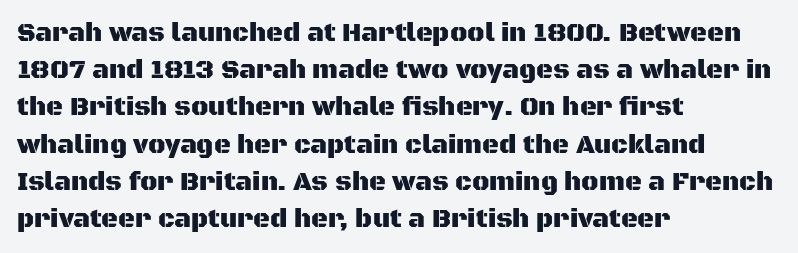
{"italic": "no", "underline": "no", "align": "left", "line_spacing": "normal", "line_spacing_ratio": 1.43, "letter_spacing": "normal", "letter_spacing_em": 0.0, "glyph_px": 26}
